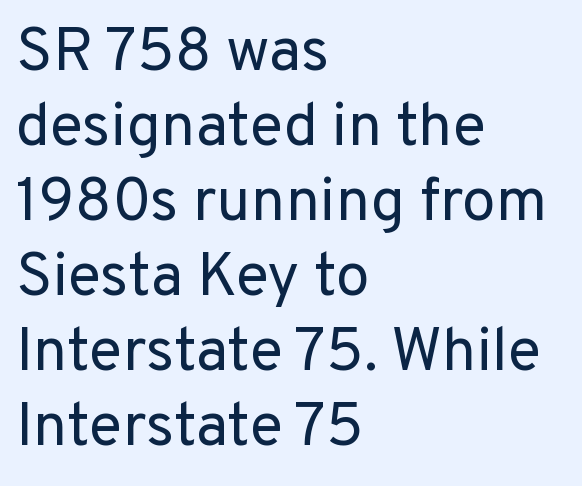
{"serif": "no", "italic": "no", "bold": "no", "weight": "regular", "width": "normal", "stroke_contrast": "low", "x_height": "medium", "monospaced": "no", "underline": "no", "align": "left", "line_spacing_ratio": 1.23, "letter_spacing": "normal", "letter_spacing_em": 0.0, "glyph_px": 61}
